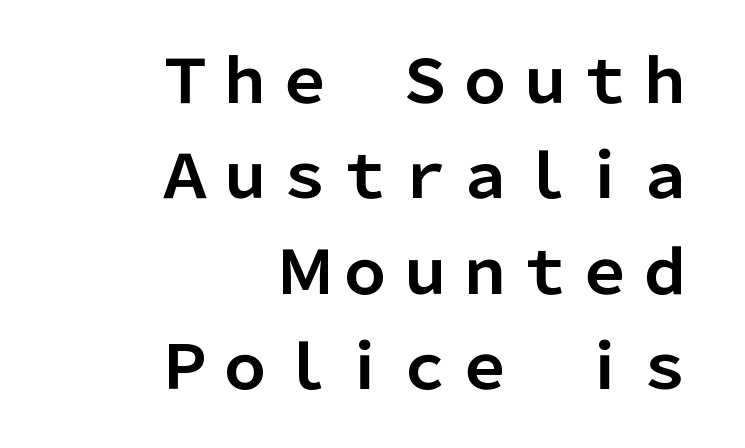
The image shows 60 px bold sans-serif type, upright; set right-aligned, normal line spacing (1.59x), normal letter spacing, not underlined; low stroke contrast and a medium x-height.
